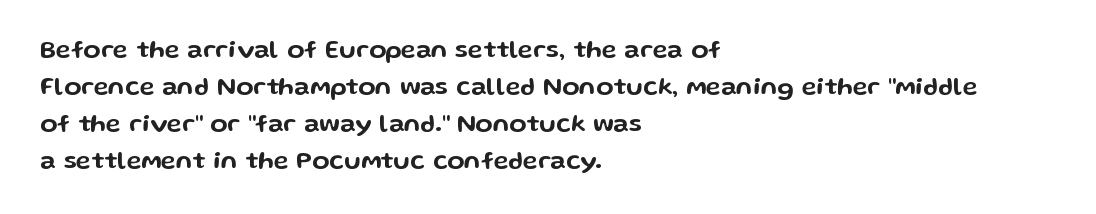
Q: Is the text italic (slanted)? A: No, it is upright.
Q: Is the text underlined? A: No.
Q: How is the paragraph aligned? A: Left-aligned.
Q: Is the spacing between letters normal or unusually wide? A: Normal.
Q: Is the spacing between lines tight, normal or loose? A: Normal.
